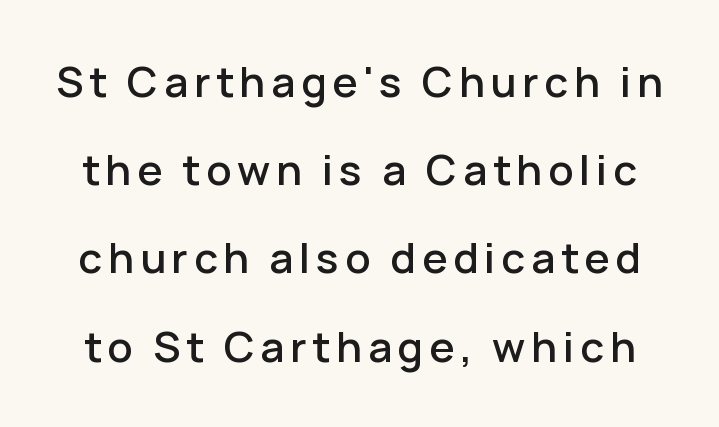
The image shows 42 px sans-serif type, upright; set loose line spacing (2.1x), not underlined; low stroke contrast and a medium x-height.
